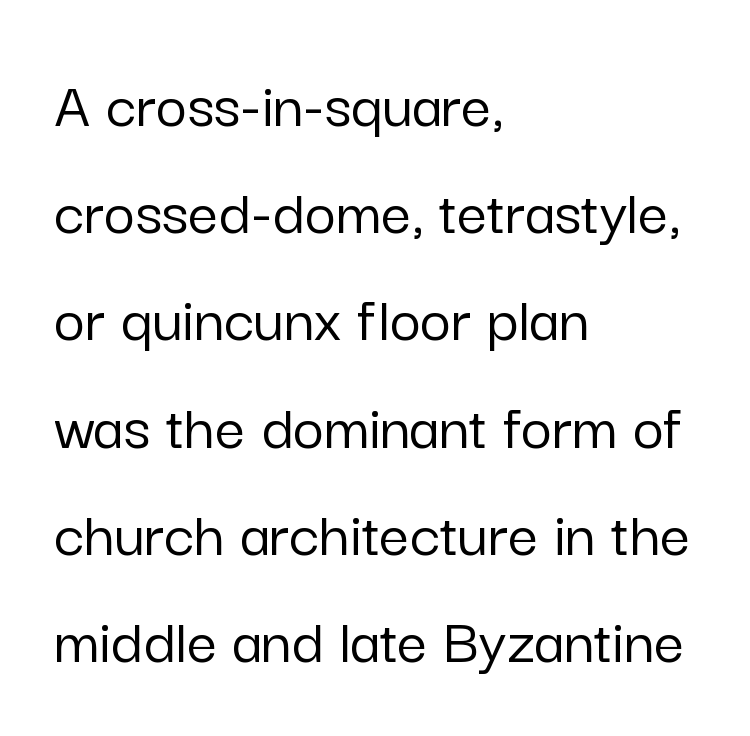
Classification — sans serif. Character widths vary here, with narrow letters taking less room than wide ones. The passage is arranged the way most books set body copy — flush left. Any mark beneath the type? The region is blank. In terms of leading, this rendering sits right in the middle. Vertical strokes here are truly vertical.
